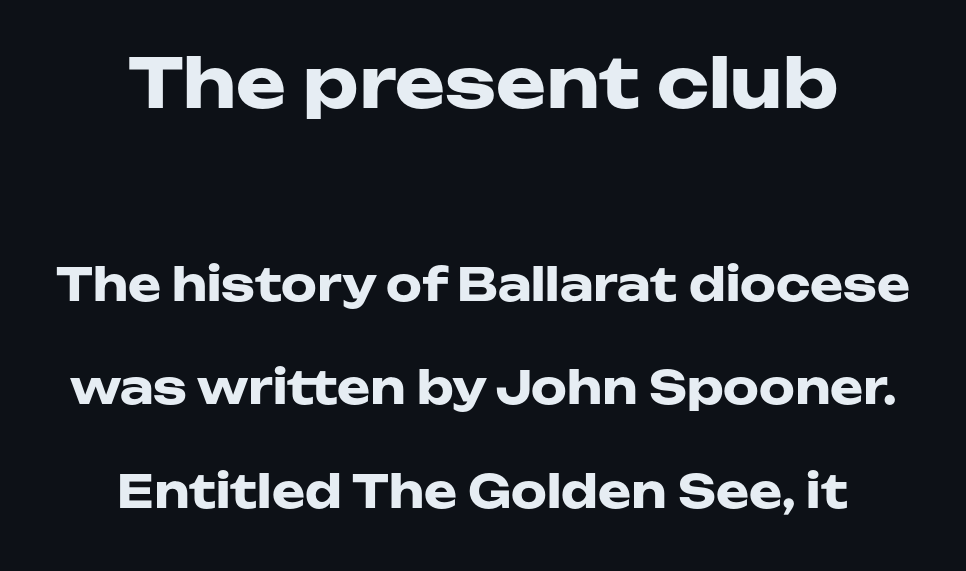
{"serif": "no", "italic": "no", "bold": "yes", "weight": "heavy", "width": "wide", "stroke_contrast": "low", "x_height": "medium", "monospaced": "no", "underline": "no", "line_spacing": "loose", "line_spacing_ratio": 2.3, "letter_spacing": "normal", "letter_spacing_em": 0.0, "larger_block": "first", "size_ratio": 1.51, "glyph_px": 68}
